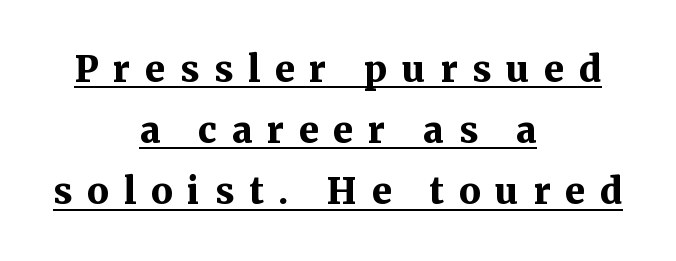
{"serif": "yes", "italic": "no", "bold": "yes", "weight": "bold", "width": "normal", "stroke_contrast": "medium", "x_height": "medium", "monospaced": "no", "underline": "yes", "align": "center", "line_spacing": "normal", "line_spacing_ratio": 1.7, "letter_spacing": "wide", "letter_spacing_em": 0.41, "glyph_px": 36}
